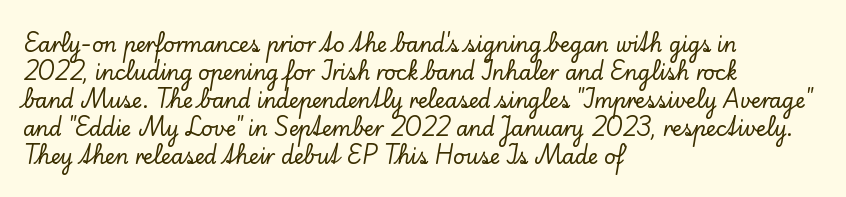
Type without underlining. A typesetter would call this zero additional tracking. Horizontally, the lines are justified to the leading edge only. Honestly, the row spacing looks completely unremarkable.
